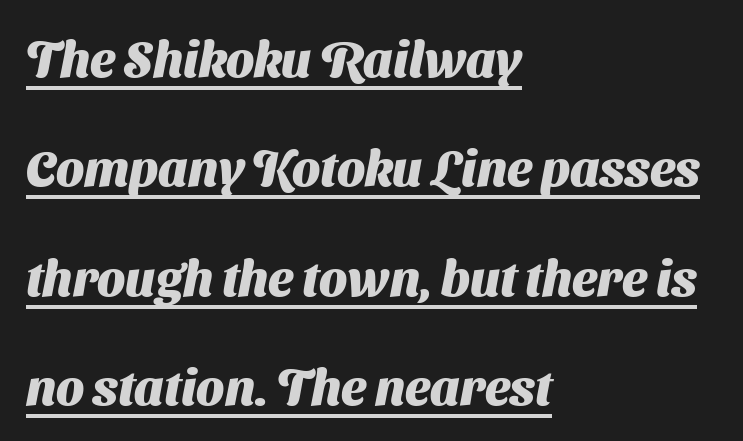
Q: Is the text bold? A: Yes.
Q: Is the typeface a serif or a sans-serif typeface? A: Sans-serif.
Q: Is the text underlined? A: Yes.
Q: How is the paragraph aligned? A: Left-aligned.
Q: Is the spacing between letters normal or unusually wide? A: Normal.
Q: Is the spacing between lines tight, normal or loose? A: Loose.
Q: Width (condensed, normal, or wide)? A: Normal.
Q: Stroke contrast? A: Medium.
Q: x-height? A: Medium.
Q: Monospaced? A: No.
